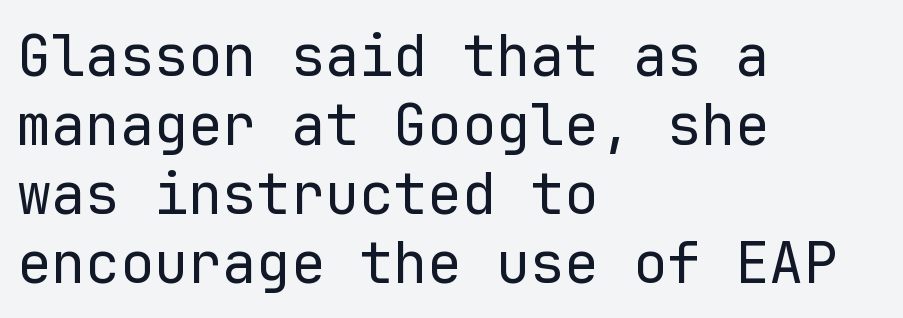
The image shows 57 px regular-weight sans-serif type, upright, monospaced; set left-aligned, line spacing 1.21x, normal letter spacing, not underlined; low stroke contrast and a medium x-height.
